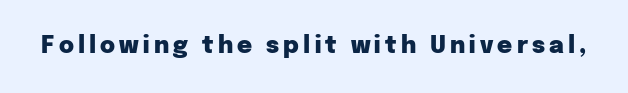
{"italic": "no", "bold": "yes", "underline": "no", "glyph_px": 23}
